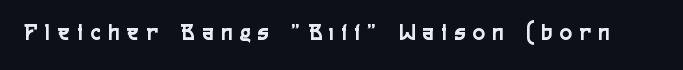
Q: Is the text italic (slanted)? A: No, it is upright.
Q: Is the text underlined? A: No.
Q: Is the spacing between letters normal or unusually wide? A: Unusually wide.
